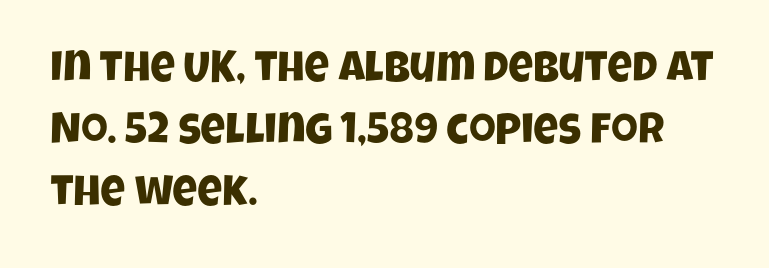
The image shows 43 px condensed sans-serif type; set left-aligned, normal line spacing (1.44x), normal letter spacing, not underlined; low stroke contrast and a large x-height.
